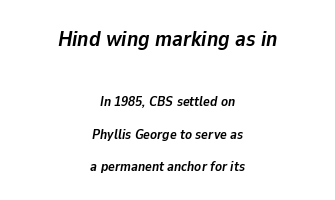
The image shows 22 px bold type, italic (leaning right); set centered, loose line spacing (2.31x), normal letter spacing, not underlined; the first (top) block is 1.57x larger.
